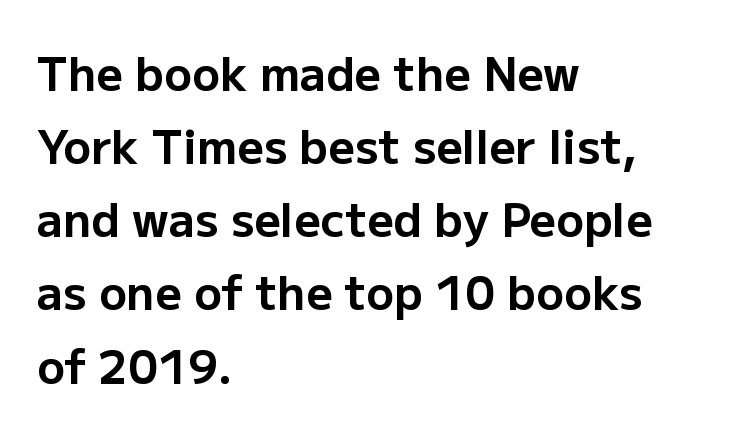
Q: Is the text bold? A: Yes.
Q: Is the text italic (slanted)? A: No, it is upright.
Q: Is the typeface a serif or a sans-serif typeface? A: Sans-serif.
Q: Is the text underlined? A: No.
Q: How is the paragraph aligned? A: Left-aligned.
Q: Is the spacing between letters normal or unusually wide? A: Normal.
Q: Is the spacing between lines tight, normal or loose? A: Normal.
Q: Width (condensed, normal, or wide)? A: Normal.
Q: Stroke contrast? A: Low.
Q: x-height? A: Medium.
Q: Monospaced? A: No.
